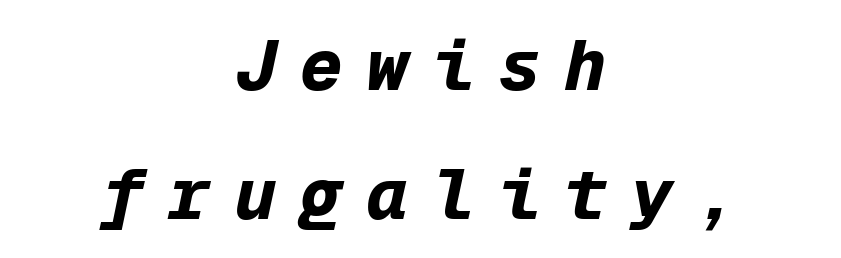
The image shows 71 px bold type, italic (leaning right), monospaced; set centered, line spacing 1.81x, unusually wide letter spacing (+0.33 em), not underlined; low stroke contrast and a medium x-height.
